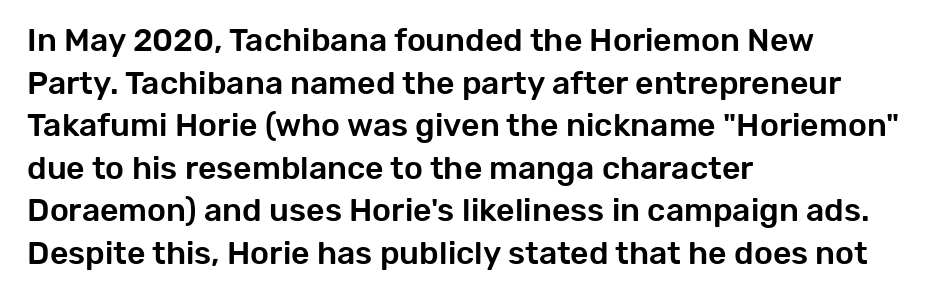
{"serif": "no", "italic": "no", "width": "normal", "stroke_contrast": "low", "x_height": "medium", "monospaced": "no", "underline": "no", "align": "left", "line_spacing": "normal", "line_spacing_ratio": 1.33, "letter_spacing": "normal", "letter_spacing_em": 0.0, "glyph_px": 32}
